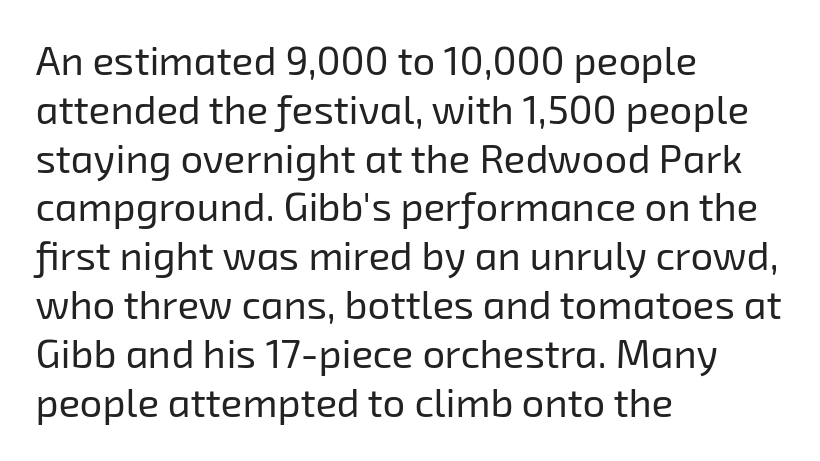
Q: Is the text bold? A: No.
Q: Is the typeface a serif or a sans-serif typeface? A: Sans-serif.
Q: Is the text underlined? A: No.
Q: How is the paragraph aligned? A: Left-aligned.
Q: Is the spacing between letters normal or unusually wide? A: Normal.
Q: Width (condensed, normal, or wide)? A: Normal.
Q: Stroke contrast? A: Low.
Q: x-height? A: Medium.
Q: Monospaced? A: No.
